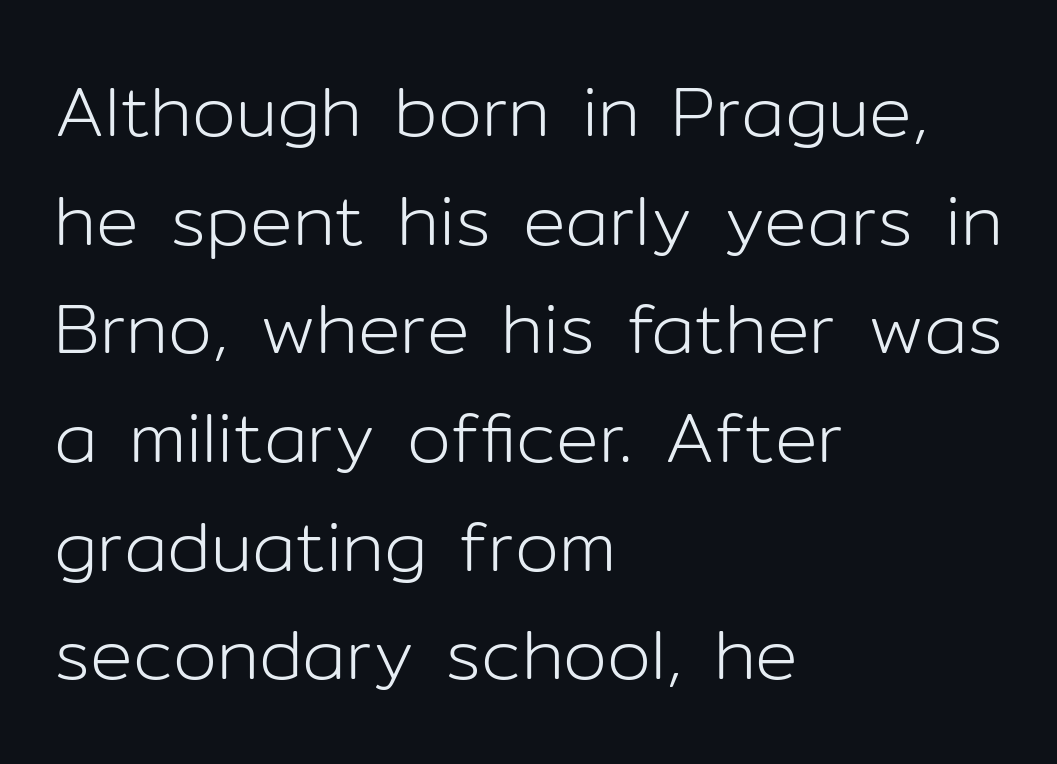
The image shows 71 px light sans-serif type, upright; set left-aligned, normal line spacing (1.53x), normal letter spacing, not underlined; low stroke contrast and a medium x-height.
